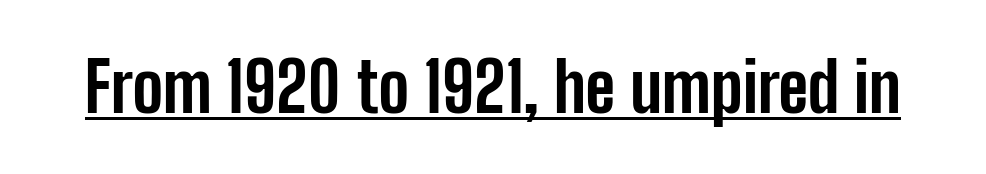
Q: Is the text bold? A: Yes.
Q: Is the text italic (slanted)? A: No, it is upright.
Q: Is the typeface a serif or a sans-serif typeface? A: Sans-serif.
Q: Is the text underlined? A: Yes.
Q: Is the spacing between letters normal or unusually wide? A: Normal.
Q: Width (condensed, normal, or wide)? A: Condensed.
Q: Stroke contrast? A: Low.
Q: x-height? A: Medium.
Q: Monospaced? A: No.
